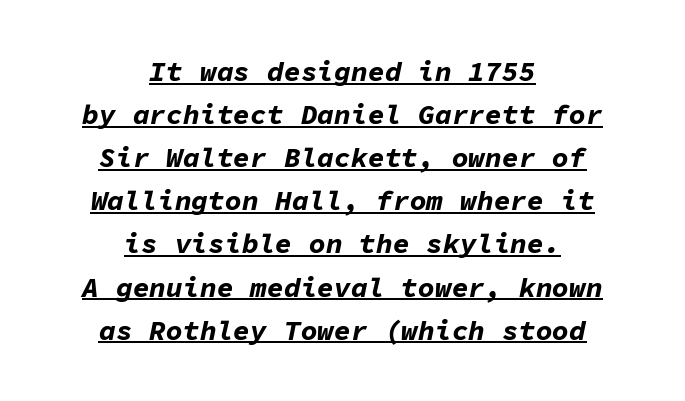
Each letter, wide or thin by design, is forced into the same width here. The characters look thick and weighty, a clear bold. Tall strokes in this sample are angled rather than plumb. Caption: multi-line text, centered on the measure. Caption: standard tracking, unaltered. Whoever set this chose a conventional vertical rhythm.
